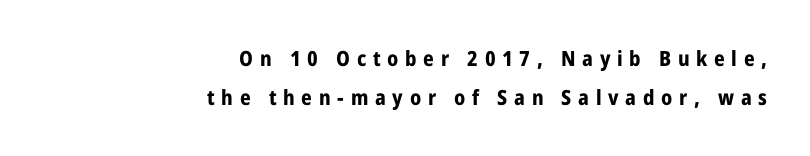
Q: Is the text bold? A: Yes.
Q: Is the text italic (slanted)? A: No, it is upright.
Q: Is the text underlined? A: No.
Q: How is the paragraph aligned? A: Right-aligned.
Q: Is the spacing between letters normal or unusually wide? A: Unusually wide.
